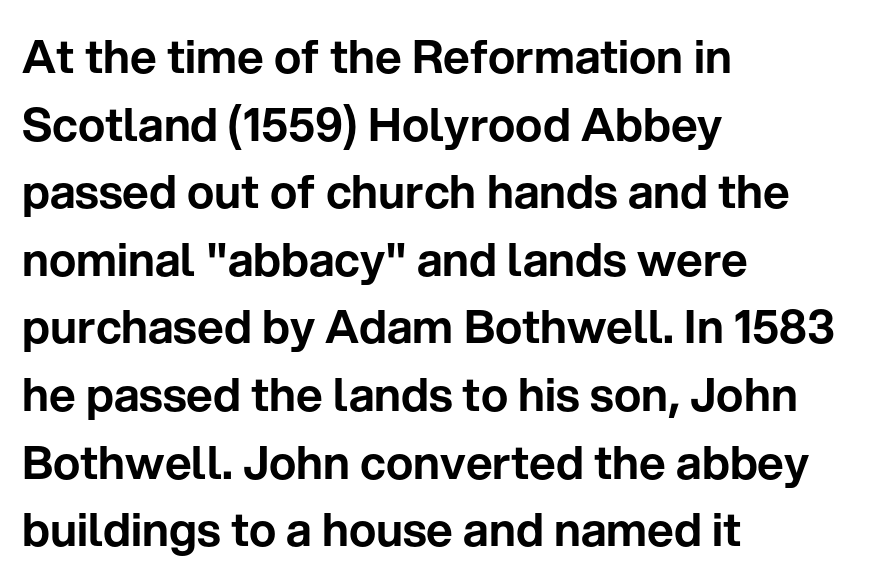
Q: Is the text italic (slanted)? A: No, it is upright.
Q: Is the typeface a serif or a sans-serif typeface? A: Sans-serif.
Q: Is the text underlined? A: No.
Q: How is the paragraph aligned? A: Left-aligned.
Q: Is the spacing between letters normal or unusually wide? A: Normal.
Q: Is the spacing between lines tight, normal or loose? A: Normal.
Q: Width (condensed, normal, or wide)? A: Normal.
Q: Stroke contrast? A: Low.
Q: x-height? A: Medium.
Q: Monospaced? A: No.
